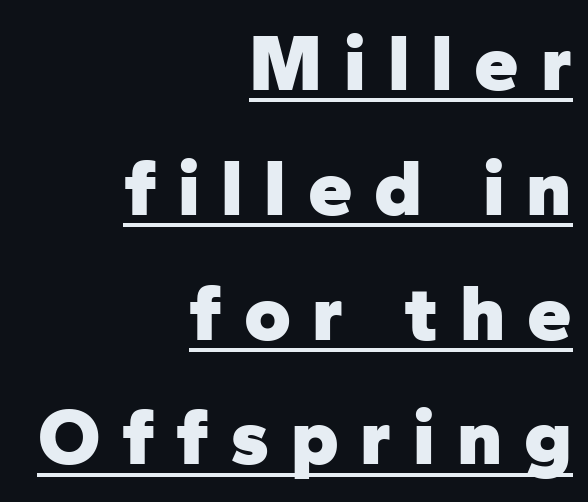
Is there an underline? Yes — a line sits under the letters. This is roman type, the default non-slanted kind. On the weight axis this lands at bold, roughly 700. In terms of letterspacing, this is a distinctly airy, spread setting. Compared with a flush-left layout, this one pins lines to the opposite, right side. This sample keeps an unexceptional amount of space between lines.
